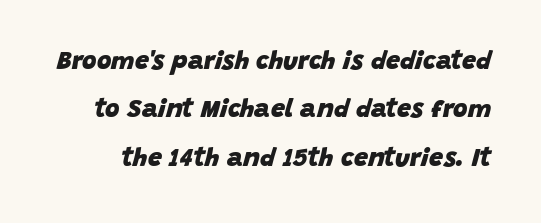
{"italic": "yes", "lean": "right", "slant_degrees": 15, "bold": "yes", "underline": "no", "line_spacing": "loose", "line_spacing_ratio": 1.94, "letter_spacing": "normal", "letter_spacing_em": 0.0, "glyph_px": 25}
